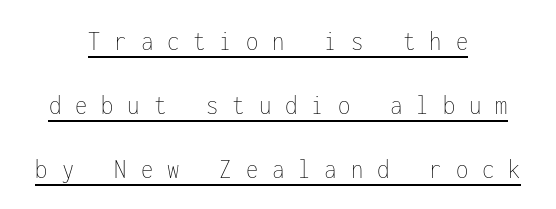
{"italic": "no", "bold": "no", "weight": "thin", "width": "condensed", "stroke_contrast": "low", "x_height": "medium", "monospaced": "yes", "underline": "yes", "align": "center", "line_spacing": "loose", "line_spacing_ratio": 2.28, "letter_spacing": "wide", "letter_spacing_em": 0.5, "glyph_px": 28}
